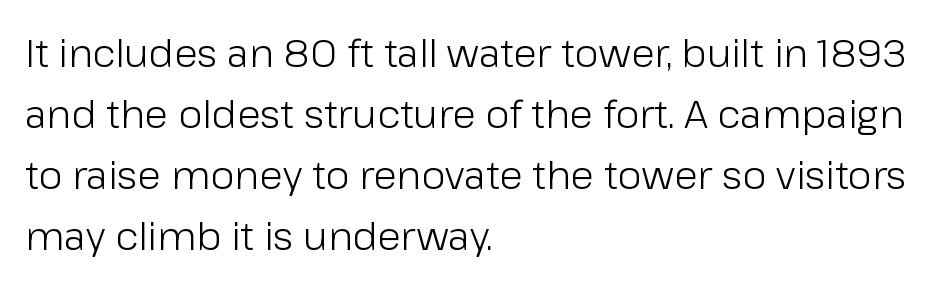
Q: Is the text bold? A: No.
Q: Is the text italic (slanted)? A: No, it is upright.
Q: Is the typeface a serif or a sans-serif typeface? A: Sans-serif.
Q: Is the text underlined? A: No.
Q: How is the paragraph aligned? A: Left-aligned.
Q: Is the spacing between letters normal or unusually wide? A: Normal.
Q: Is the spacing between lines tight, normal or loose? A: Normal.
Q: Width (condensed, normal, or wide)? A: Normal.
Q: Stroke contrast? A: Low.
Q: x-height? A: Medium.
Q: Monospaced? A: No.
